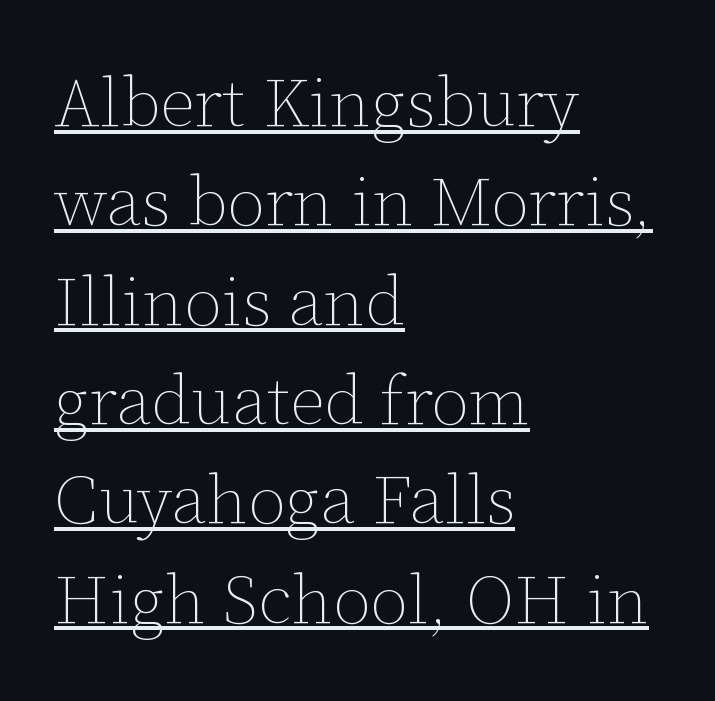
Unbolded letterforms with no extra heft. The ragged edge is on the right, which tells us the setting is flush left. Proportional: the letters do not fall into vertical columns. A baseline rule has been typeset under these characters. The specimen reads as upright at a glance.
